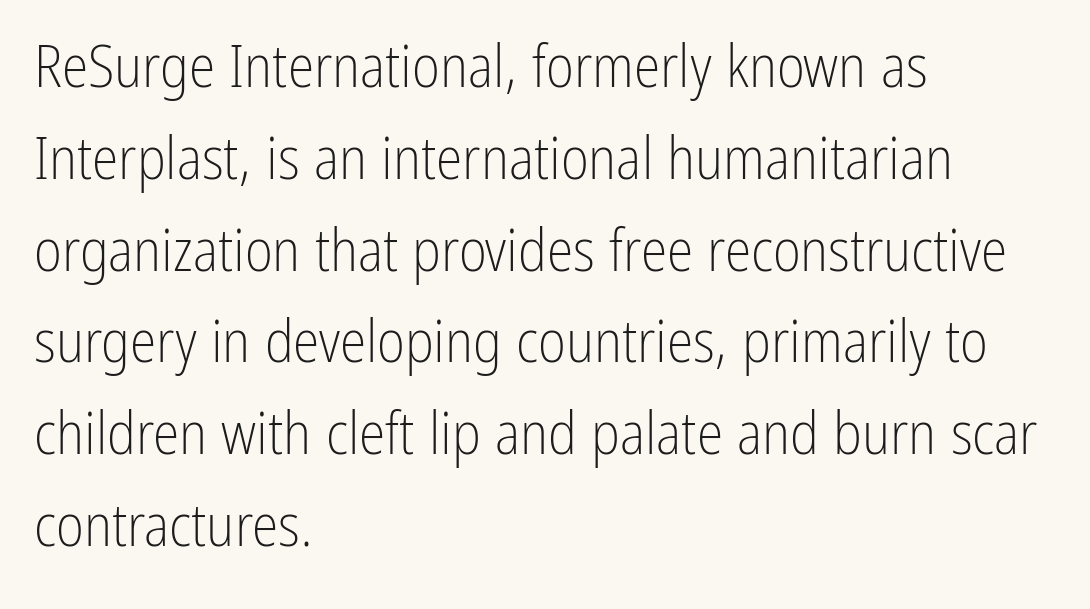
Q: Is the text bold? A: No.
Q: Is the text italic (slanted)? A: No, it is upright.
Q: Is the typeface a serif or a sans-serif typeface? A: Sans-serif.
Q: Is the text underlined? A: No.
Q: How is the paragraph aligned? A: Left-aligned.
Q: Is the spacing between letters normal or unusually wide? A: Normal.
Q: Is the spacing between lines tight, normal or loose? A: Normal.
Q: Width (condensed, normal, or wide)? A: Condensed.
Q: Stroke contrast? A: Low.
Q: x-height? A: Medium.
Q: Monospaced? A: No.
